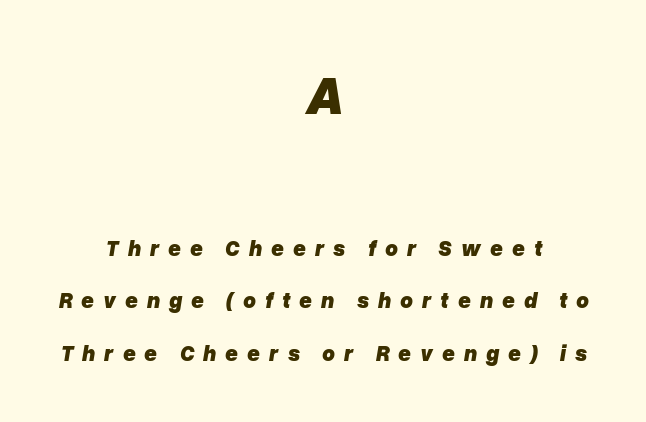
Bigger letters appear in the top chunk; the bottom chunk is reduced. Tracking value appears strongly positive — letters spread wide. Caption: multi-line text, centered on the measure. The baseline area is clear. The passage shown is typed in a proportional face where columns would drift. Notice how the stems are inclined rather than vertical — that's the hallmark of italics.
